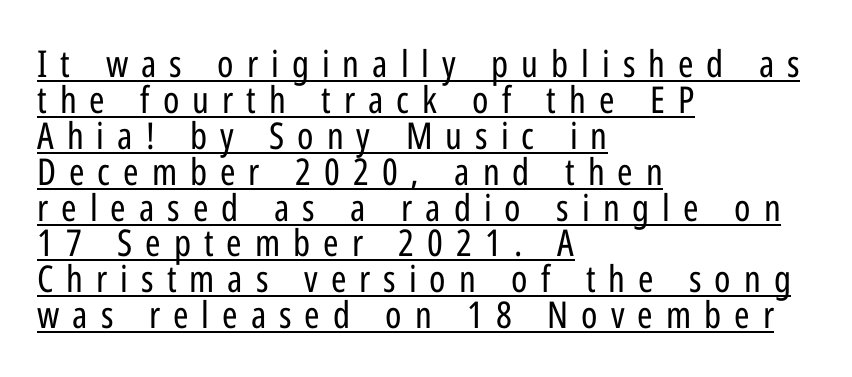
Examine the stroke ends and you'll find no serifs. The ragged edge is on the right, which tells us the setting is flush left. This sample has the flowing, uneven cadence of proportional lettering. Rendered with straight, roman letterforms. Is this a heavy cut? Hardly; it is regular or lighter.
